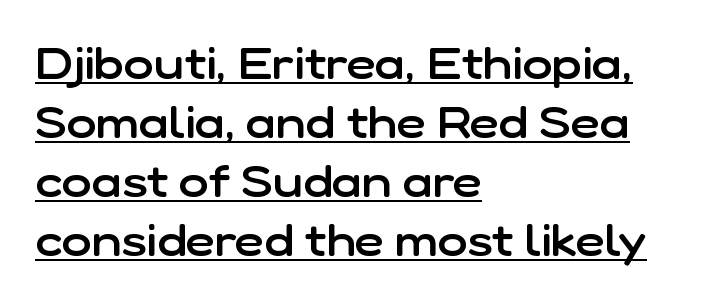
Q: Is the text bold? A: Semi-bold.
Q: Is the text italic (slanted)? A: No, it is upright.
Q: Is the typeface a serif or a sans-serif typeface? A: Sans-serif.
Q: Is the text underlined? A: Yes.
Q: How is the paragraph aligned? A: Left-aligned.
Q: Is the spacing between letters normal or unusually wide? A: Normal.
Q: Is the spacing between lines tight, normal or loose? A: Normal.
Q: Width (condensed, normal, or wide)? A: Normal.
Q: Stroke contrast? A: Low.
Q: x-height? A: Medium.
Q: Monospaced? A: No.
